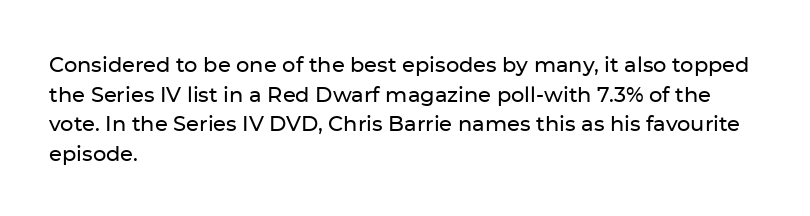
{"italic": "no", "underline": "no", "align": "left", "line_spacing": "normal", "line_spacing_ratio": 1.41, "letter_spacing": "normal", "letter_spacing_em": 0.0, "glyph_px": 21}
